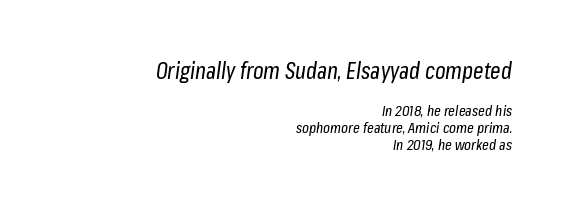
{"italic": "yes", "lean": "right", "slant_degrees": 8, "bold": "no", "underline": "no", "align": "right", "line_spacing": "tight", "line_spacing_ratio": 1.15, "letter_spacing": "normal", "letter_spacing_em": 0.0, "larger_block": "first", "size_ratio": 1.53, "glyph_px": 23}
